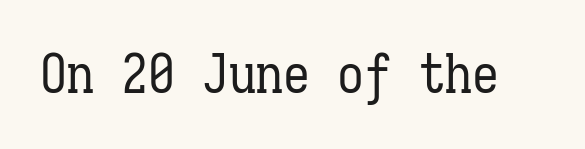
{"italic": "no", "bold": "no", "weight": "regular", "width": "condensed", "stroke_contrast": "low", "x_height": "medium", "monospaced": "yes", "underline": "no", "letter_spacing": "normal", "letter_spacing_em": 0.0, "glyph_px": 54}
